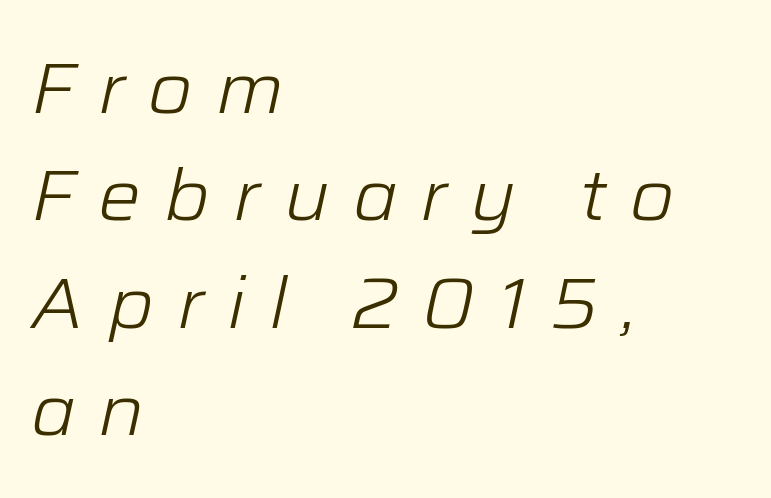
The image shows 72 px light type, italic (leaning right); set left-aligned, normal line spacing (1.49x), unusually wide letter spacing (+0.32 em), not underlined; low stroke contrast and a medium x-height.
